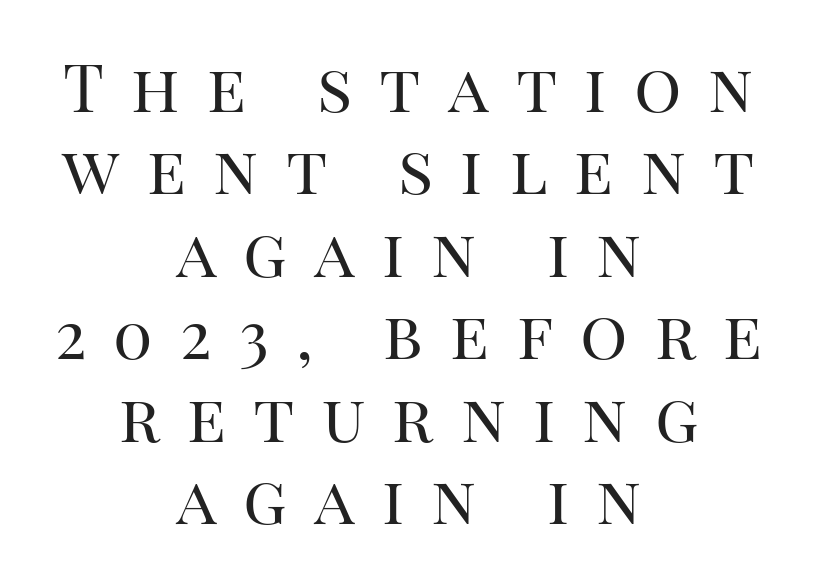
Q: Is the text bold? A: No.
Q: Is the text italic (slanted)? A: No, it is upright.
Q: Is the typeface a serif or a sans-serif typeface? A: Serif.
Q: Is the text underlined? A: No.
Q: How is the paragraph aligned? A: Centered.
Q: Is the spacing between letters normal or unusually wide? A: Unusually wide.
Q: Is the spacing between lines tight, normal or loose? A: Normal.
Q: Width (condensed, normal, or wide)? A: Normal.
Q: Stroke contrast? A: High.
Q: x-height? A: Large.
Q: Monospaced? A: No.
